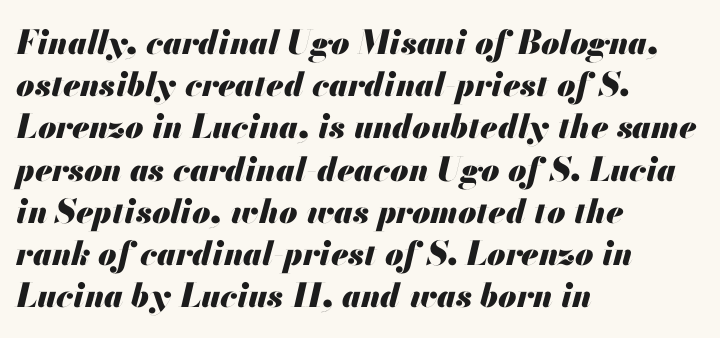
Q: Is the text bold? A: Yes.
Q: Is the text italic (slanted)? A: Yes, it leans right by about 13 degrees.
Q: Is the text underlined? A: No.
Q: How is the paragraph aligned? A: Left-aligned.
Q: Is the spacing between letters normal or unusually wide? A: Normal.
Q: Is the spacing between lines tight, normal or loose? A: Normal.
Q: Width (condensed, normal, or wide)? A: Normal.
Q: Stroke contrast? A: Medium.
Q: x-height? A: Small.
Q: Monospaced? A: No.
